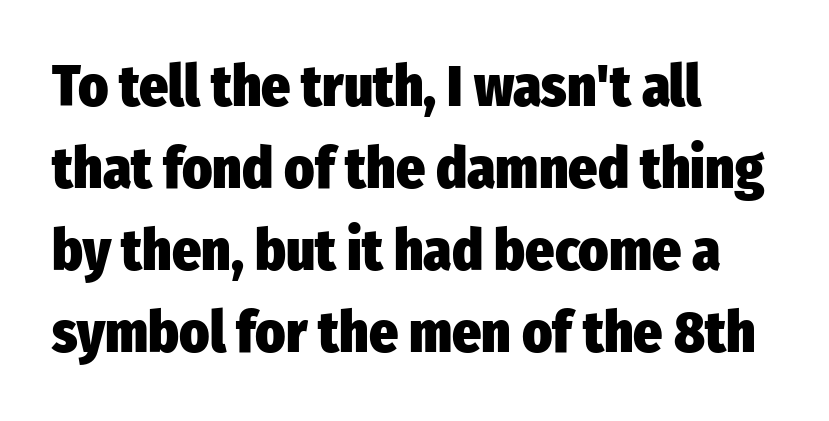
The image shows 57 px heavy, condensed sans-serif type, upright; set left-aligned, normal line spacing (1.44x), normal letter spacing, not underlined; low stroke contrast and a medium x-height.
